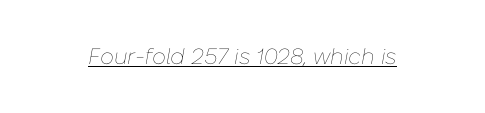
Is the type heavy? It reads as light-to-regular instead. This is underlined copy, the kind a proofreader might mark for attention. There's an unmistakable incline to the writing here. These lines keep a tight, regular rhythm from letter to letter.
